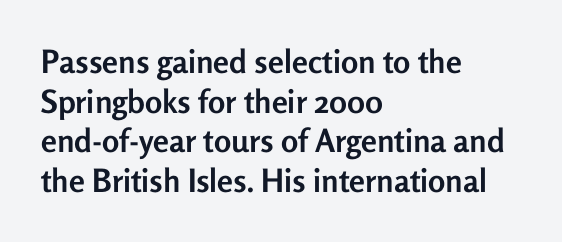
The specimen omits any rule beneath the text block's lines. I'd describe the lettering as bold — thick and assertive. Typeset ragged right — the left edge is the straight one. Notice how the stems are strictly vertical — no italics here. Character widths vary here, with narrow letters taking less room than wide ones.
